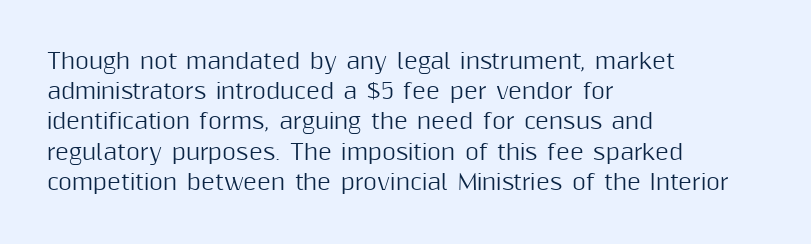
{"italic": "no", "underline": "no", "align": "left", "line_spacing": "normal", "line_spacing_ratio": 1.44, "letter_spacing": "normal", "letter_spacing_em": 0.0, "glyph_px": 21}
